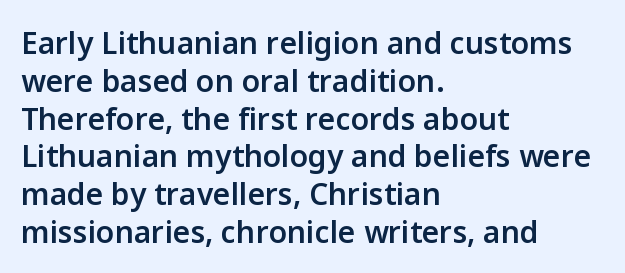
{"serif": "no", "italic": "no", "bold": "semi", "weight": "semibold", "width": "normal", "stroke_contrast": "low", "x_height": "medium", "monospaced": "no", "underline": "no", "align": "left", "line_spacing": "normal", "line_spacing_ratio": 1.26, "letter_spacing": "normal", "letter_spacing_em": 0.0, "glyph_px": 30}
